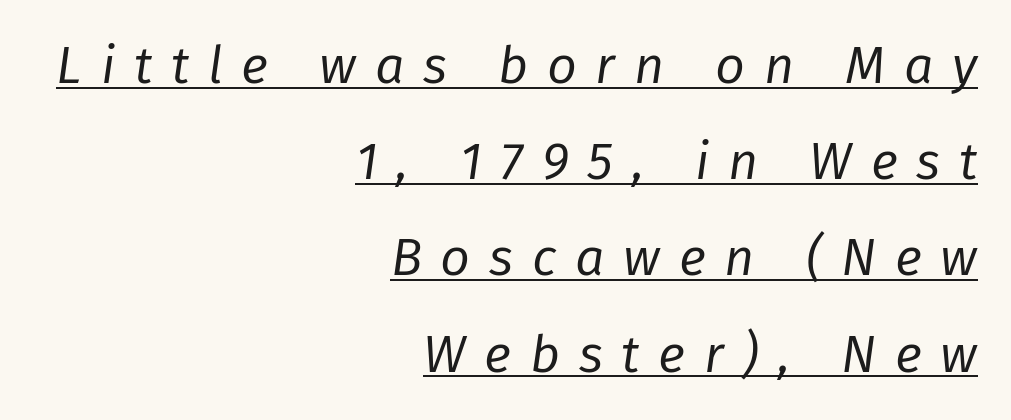
{"italic": "yes", "lean": "right", "slant_degrees": 8, "bold": "no", "weight": "regular", "width": "normal", "stroke_contrast": "low", "x_height": "medium", "monospaced": "no", "underline": "yes", "align": "right", "line_spacing_ratio": 1.85, "letter_spacing": "wide", "letter_spacing_em": 0.36, "glyph_px": 52}
